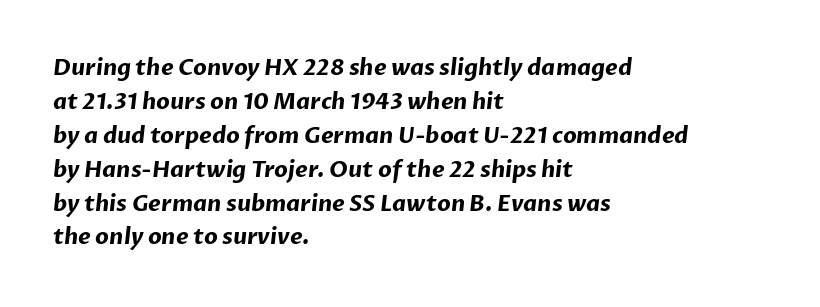
The baseline area is clear. This block has exactly the height ordinary leading produces. The rendering keeps characters at their native spacing. These lines stack with their left ends in a neat column. Students, this is bold: see how much ink each stroke carries.
